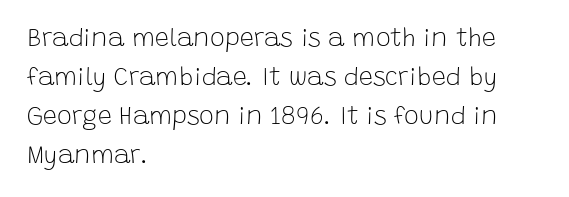
{"italic": "no", "bold": "no", "underline": "no", "align": "left", "line_spacing": "normal", "line_spacing_ratio": 1.56, "letter_spacing": "normal", "letter_spacing_em": 0.0, "glyph_px": 25}
